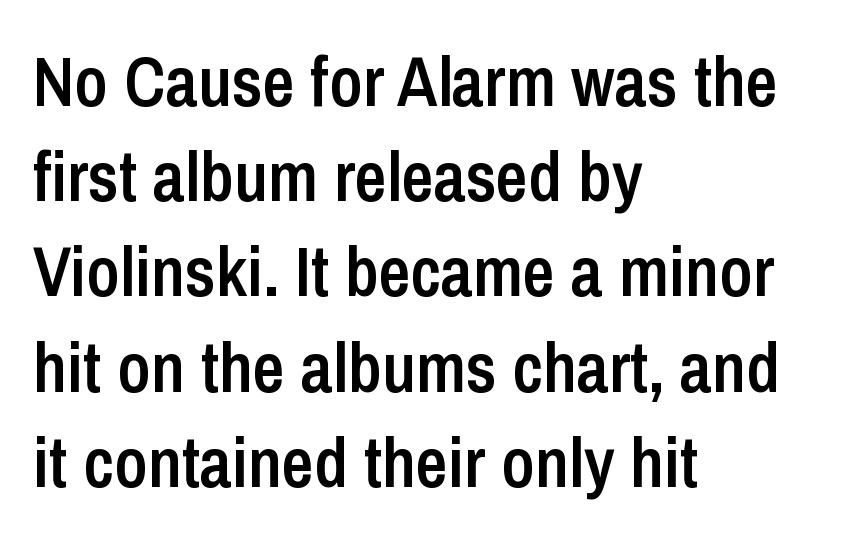
The image shows 70 px semibold, condensed sans-serif type, upright; set left-aligned, normal line spacing (1.36x), normal letter spacing, not underlined; low stroke contrast and a medium x-height.
